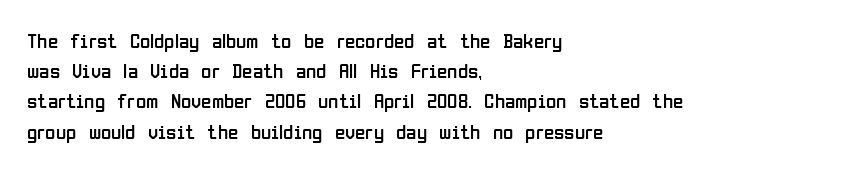
Regarding leading, the lines here are spaced in the standard way. Underline: absent. A classic flush-left, rag-right setting is used for this passage. Every character sits straight up, as roman type does.
